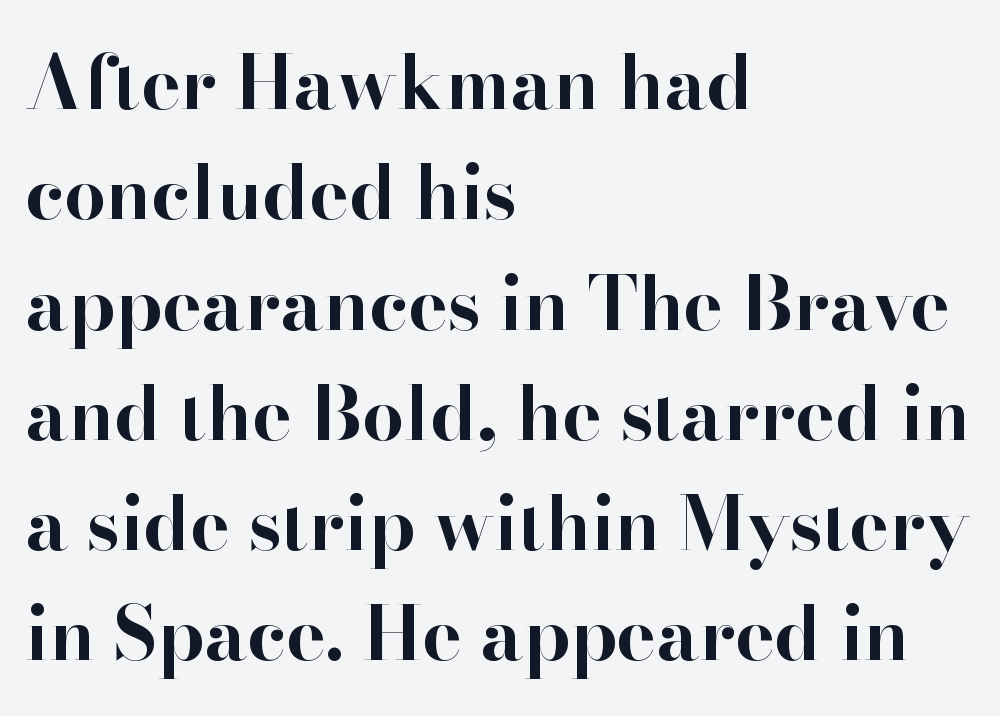
Every row of glyphs begins at an identical x-position on the left. Typographic density is high because the face is bold. These lines sit exactly where default settings would place them. The letters sit at their default tracking, neither squeezed nor spread. Posture: upright roman. Look at the bottom of the vertical strokes: they flare into serifs here.
